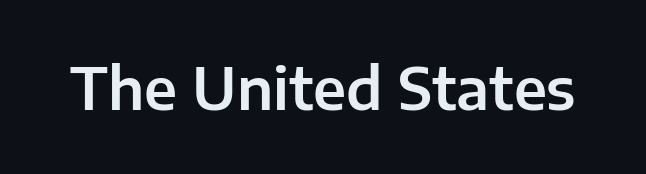
{"serif": "no", "italic": "no", "width": "normal", "stroke_contrast": "low", "x_height": "medium", "monospaced": "no", "underline": "no", "letter_spacing": "normal", "letter_spacing_em": 0.0, "glyph_px": 57}
